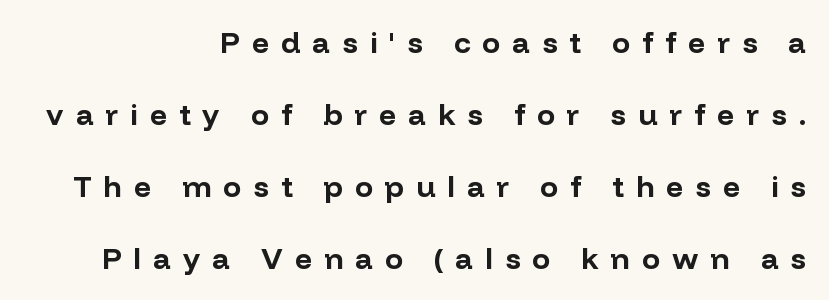
{"serif": "no", "italic": "no", "bold": "yes", "weight": "bold", "width": "normal", "stroke_contrast": "low", "x_height": "medium", "monospaced": "no", "underline": "no", "align": "right", "line_spacing": "loose", "line_spacing_ratio": 2.4, "letter_spacing": "wide", "letter_spacing_em": 0.4, "glyph_px": 30}
